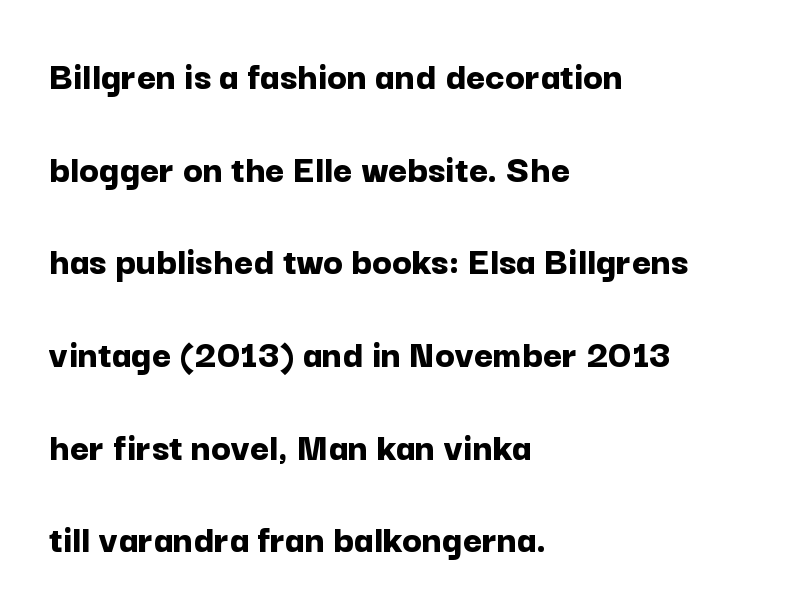
The image shows 41 px bold sans-serif type, upright; set left-aligned, loose line spacing (2.26x), normal letter spacing, not underlined; low stroke contrast and a medium x-height.
